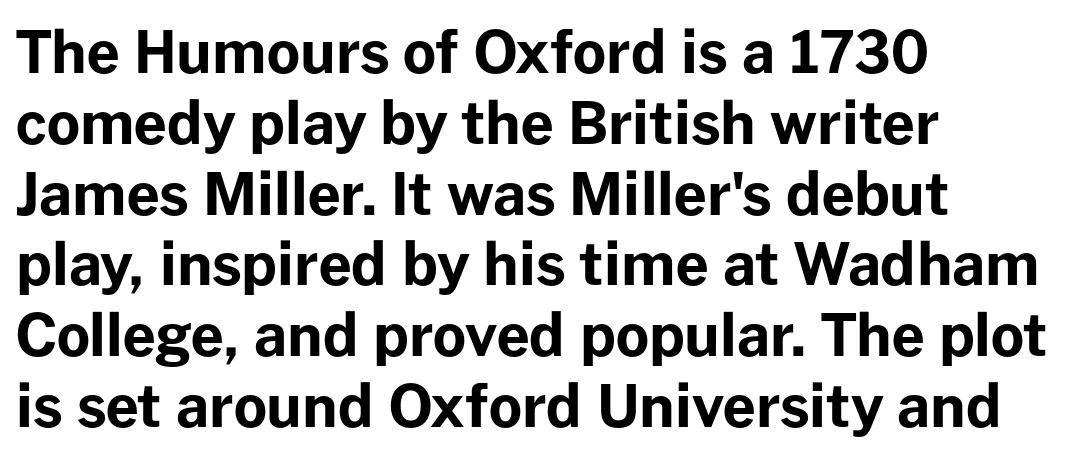
Q: Is the text bold? A: Yes.
Q: Is the text italic (slanted)? A: No, it is upright.
Q: Is the typeface a serif or a sans-serif typeface? A: Sans-serif.
Q: Is the text underlined? A: No.
Q: How is the paragraph aligned? A: Left-aligned.
Q: Is the spacing between letters normal or unusually wide? A: Normal.
Q: Width (condensed, normal, or wide)? A: Normal.
Q: Stroke contrast? A: Low.
Q: x-height? A: Medium.
Q: Monospaced? A: No.
